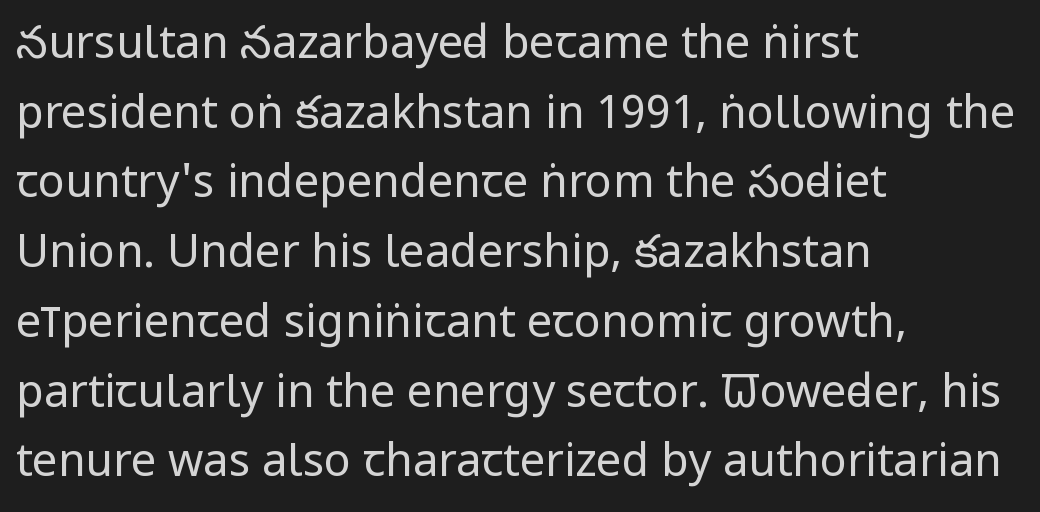
Q: Is the text bold? A: No.
Q: Is the text italic (slanted)? A: No, it is upright.
Q: Is the typeface a serif or a sans-serif typeface? A: Sans-serif.
Q: Is the text underlined? A: No.
Q: How is the paragraph aligned? A: Left-aligned.
Q: Is the spacing between letters normal or unusually wide? A: Normal.
Q: Is the spacing between lines tight, normal or loose? A: Normal.
Q: Width (condensed, normal, or wide)? A: Condensed.
Q: Stroke contrast? A: Low.
Q: x-height? A: Large.
Q: Monospaced? A: No.
